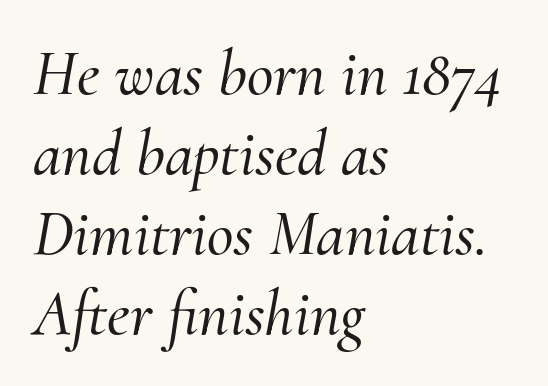
The image shows 65 px serif type, italic (leaning right); set left-aligned, line spacing 1.23x, normal letter spacing, not underlined; medium stroke contrast and a small x-height.
